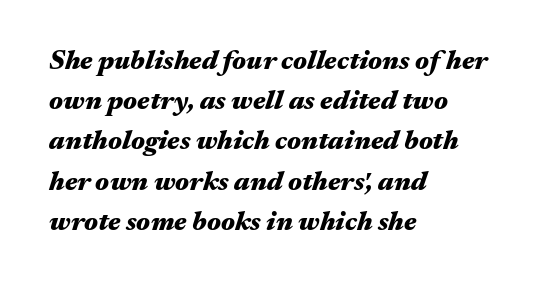
{"italic": "yes", "lean": "right", "slant_degrees": 17, "bold": "yes", "underline": "no", "align": "left", "line_spacing": "normal", "line_spacing_ratio": 1.49, "letter_spacing": "normal", "letter_spacing_em": 0.0, "glyph_px": 27}
